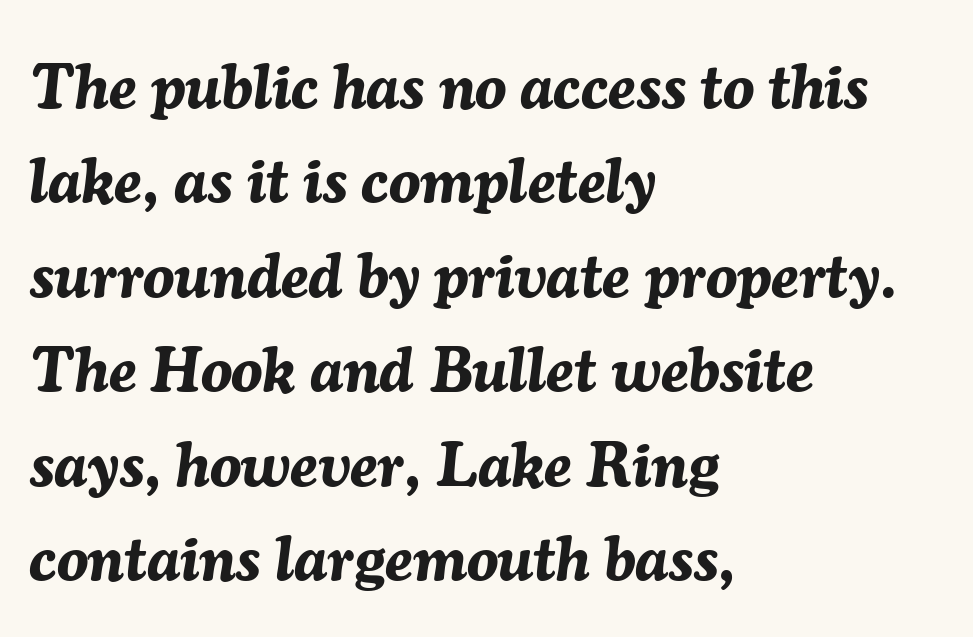
Q: Is the text bold? A: Yes.
Q: Is the text italic (slanted)? A: Yes, it leans right by about 7 degrees.
Q: Is the text underlined? A: No.
Q: How is the paragraph aligned? A: Left-aligned.
Q: Is the spacing between letters normal or unusually wide? A: Normal.
Q: Is the spacing between lines tight, normal or loose? A: Normal.
Q: Width (condensed, normal, or wide)? A: Normal.
Q: Stroke contrast? A: Medium.
Q: x-height? A: Medium.
Q: Monospaced? A: No.
